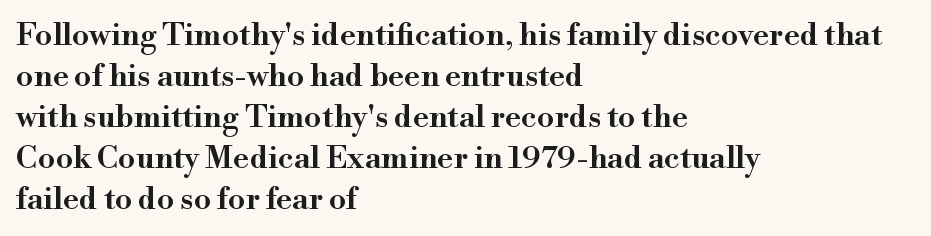
Each word holds together tightly as a unit, with standard inter-letter gaps. The characters display serif detailing at their extremities. Weight: semibold (demi). The specimen omits any rule beneath the text block's lines. Think of a printed novel: that variable character pitch is what you see here.
